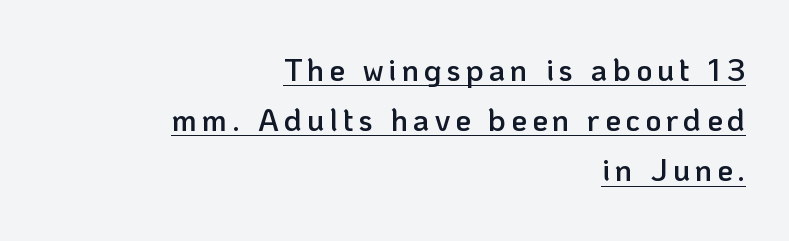
Q: Is the text bold? A: Semi-bold.
Q: Is the text italic (slanted)? A: No, it is upright.
Q: Is the typeface a serif or a sans-serif typeface? A: Sans-serif.
Q: Is the text underlined? A: Yes.
Q: How is the paragraph aligned? A: Right-aligned.
Q: Is the spacing between lines tight, normal or loose? A: Normal.
Q: Width (condensed, normal, or wide)? A: Normal.
Q: Stroke contrast? A: Low.
Q: x-height? A: Medium.
Q: Monospaced? A: No.
